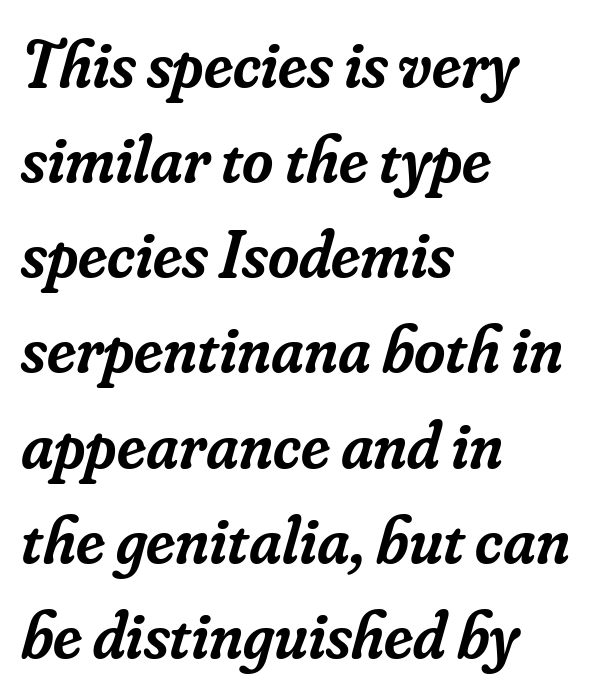
{"serif": "yes", "italic": "yes", "lean": "right", "slant_degrees": 16, "bold": "semi", "weight": "semibold", "width": "normal", "stroke_contrast": "low", "x_height": "small", "monospaced": "no", "underline": "no", "align": "left", "line_spacing": "normal", "line_spacing_ratio": 1.42, "letter_spacing": "normal", "letter_spacing_em": 0.0, "glyph_px": 67}
